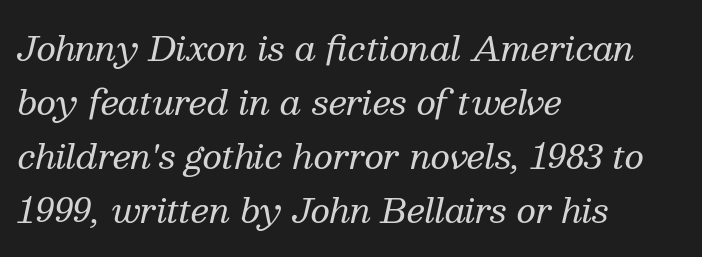
No extra ink here — the face is not bold. Style check: oblique. This sample has the flowing, uneven cadence of proportional lettering. Only glyphs here, with clear space below each row. One glance says typical: line gaps are just what's usual. Teacher's note: observe the even left margin — that is flush-left alignment.
